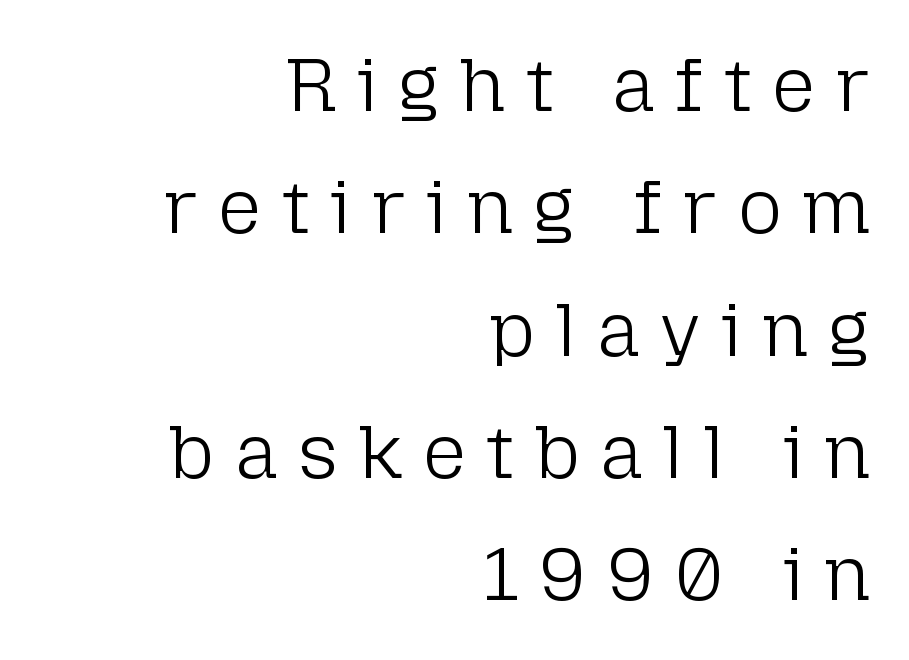
{"serif": "no", "italic": "no", "bold": "no", "weight": "light", "width": "normal", "stroke_contrast": "low", "x_height": "medium", "monospaced": "no", "underline": "no", "align": "right", "line_spacing": "normal", "line_spacing_ratio": 1.61, "letter_spacing": "wide", "letter_spacing_em": 0.27, "glyph_px": 76}
